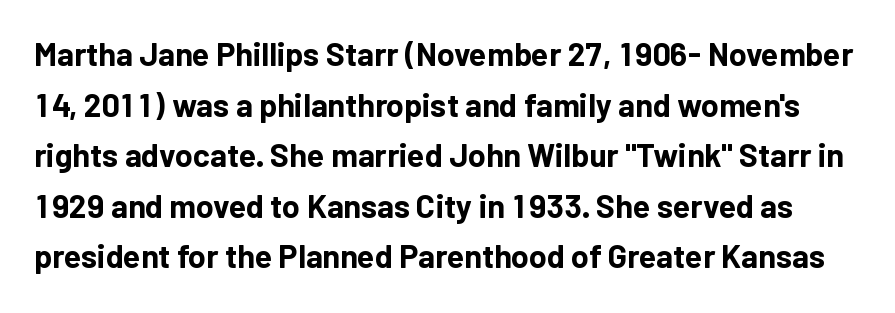
The face used here is a sans, in the tradition of grotesques and geometrics. This sample has the flowing, uneven cadence of proportional lettering. Upright lettering throughout. No word sits above an underline. Regular leading. Nothing unusual about the tracking: characters are spaced as the font intends.
